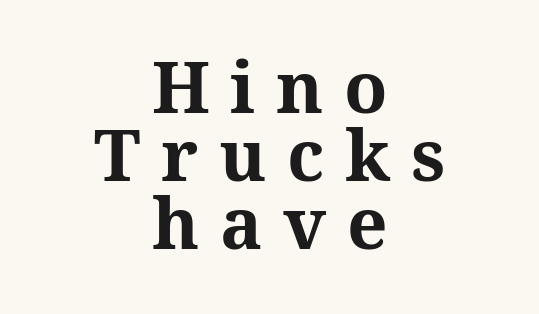
Q: Is the text bold? A: Yes.
Q: Is the text italic (slanted)? A: No, it is upright.
Q: Is the typeface a serif or a sans-serif typeface? A: Serif.
Q: Is the text underlined? A: No.
Q: How is the paragraph aligned? A: Centered.
Q: Is the spacing between letters normal or unusually wide? A: Unusually wide.
Q: Is the spacing between lines tight, normal or loose? A: Tight.
Q: Width (condensed, normal, or wide)? A: Normal.
Q: Stroke contrast? A: Medium.
Q: x-height? A: Medium.
Q: Monospaced? A: No.
